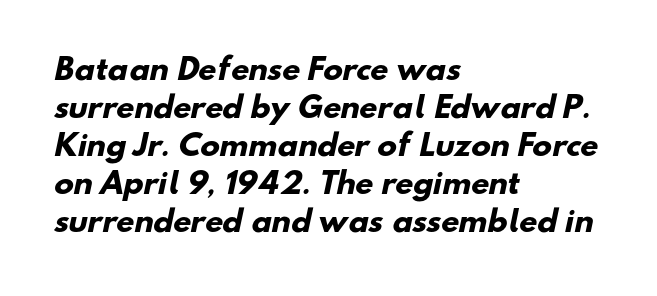
The image shows 29 px heavy sans-serif type; set left-aligned, normal line spacing (1.31x), normal letter spacing, not underlined; low stroke contrast and a small x-height.
